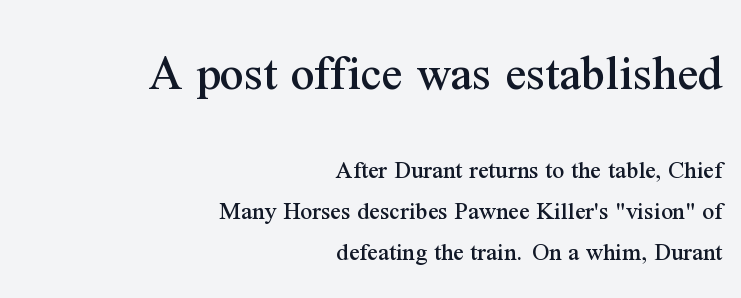
Letters rest on an invisible, unmarked baseline. Is there much room between lines? A standard amount, neither cramped nor airy. The type family on display is of the serif kind. Is this a fixed-width face? No — the glyphs have proportional, varying widths. No italicization has been applied; the sample stays upright. The letterforms sit shoulder to shoulder at normal distance.
